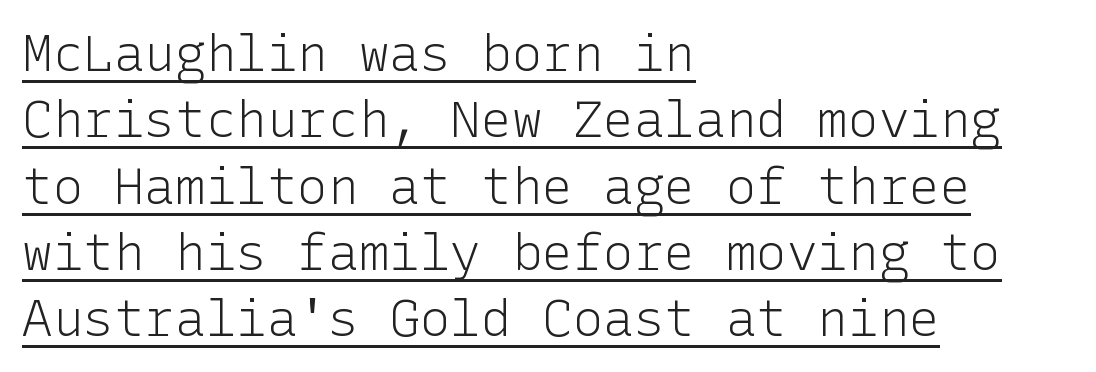
Q: Is the text bold? A: No.
Q: Is the text italic (slanted)? A: No, it is upright.
Q: Is the typeface a serif or a sans-serif typeface? A: Sans-serif.
Q: Is the text underlined? A: Yes.
Q: How is the paragraph aligned? A: Left-aligned.
Q: Is the spacing between letters normal or unusually wide? A: Normal.
Q: Is the spacing between lines tight, normal or loose? A: Normal.
Q: Width (condensed, normal, or wide)? A: Normal.
Q: Stroke contrast? A: Low.
Q: x-height? A: Medium.
